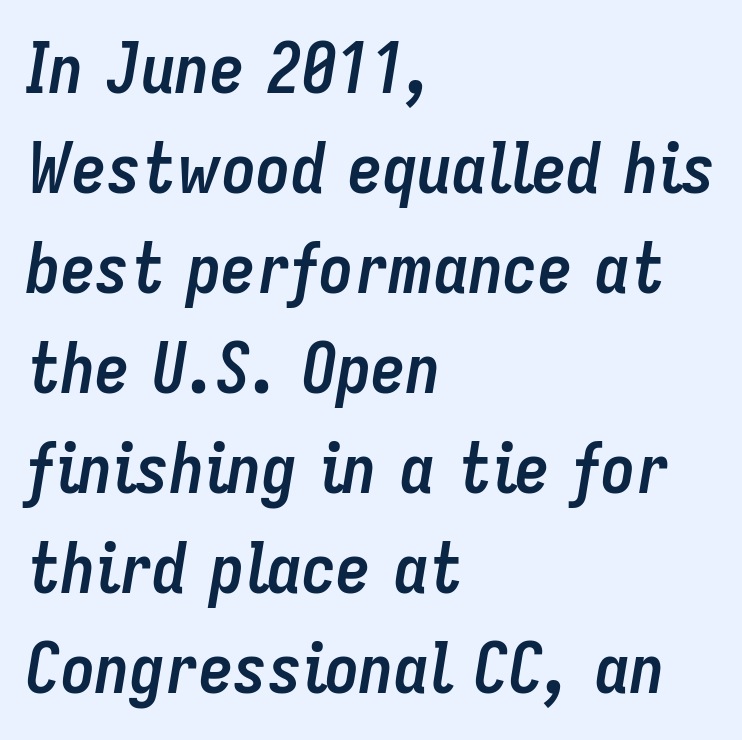
Q: Is the text bold? A: Yes.
Q: Is the text italic (slanted)? A: Yes, it leans right by about 9 degrees.
Q: Is the text underlined? A: No.
Q: How is the paragraph aligned? A: Left-aligned.
Q: Is the spacing between letters normal or unusually wide? A: Normal.
Q: Is the spacing between lines tight, normal or loose? A: Normal.
Q: Width (condensed, normal, or wide)? A: Condensed.
Q: Stroke contrast? A: Low.
Q: x-height? A: Medium.
Q: Monospaced? A: No.
